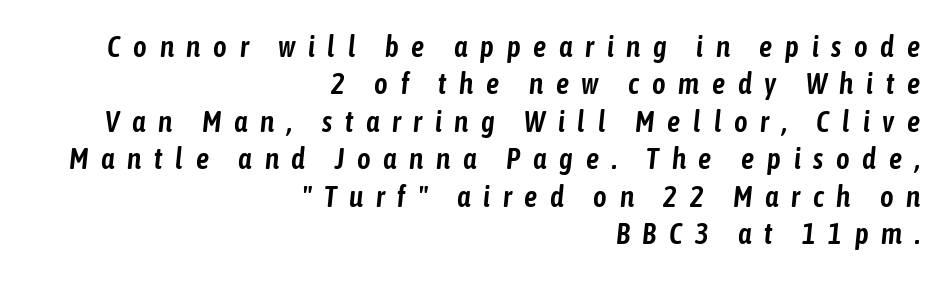
The image shows 29 px condensed type, italic (leaning right); set right-aligned, normal line spacing (1.29x), unusually wide letter spacing (+0.44 em), not underlined; low stroke contrast and a medium x-height.
